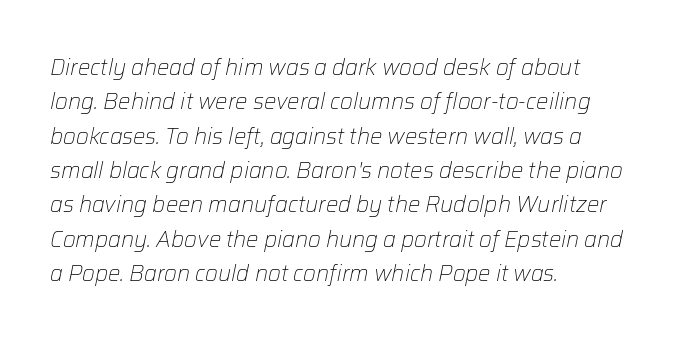
Q: Is the text bold? A: No.
Q: Is the text italic (slanted)? A: Yes, it leans right by about 12 degrees.
Q: Is the text underlined? A: No.
Q: How is the paragraph aligned? A: Left-aligned.
Q: Is the spacing between letters normal or unusually wide? A: Normal.
Q: Is the spacing between lines tight, normal or loose? A: Normal.
